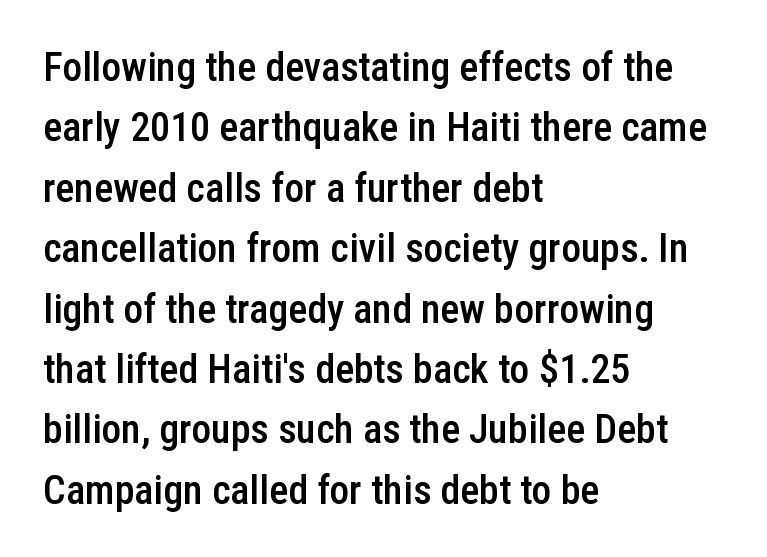
{"serif": "no", "italic": "no", "bold": "semi", "weight": "semibold", "width": "condensed", "stroke_contrast": "low", "x_height": "medium", "monospaced": "no", "underline": "no", "align": "left", "line_spacing": "normal", "line_spacing_ratio": 1.51, "letter_spacing": "normal", "letter_spacing_em": 0.0, "glyph_px": 40}
